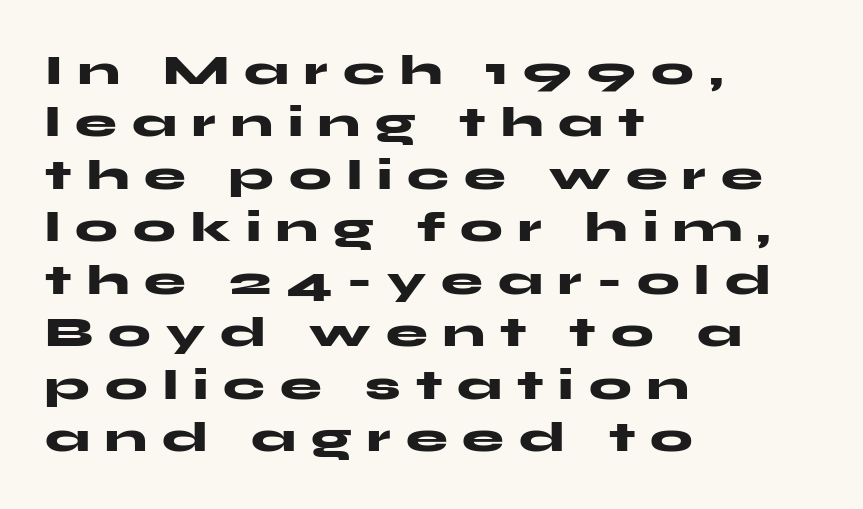
Q: Is the text bold? A: Yes.
Q: Is the text italic (slanted)? A: No, it is upright.
Q: Is the typeface a serif or a sans-serif typeface? A: Sans-serif.
Q: Is the text underlined? A: No.
Q: How is the paragraph aligned? A: Left-aligned.
Q: Is the spacing between letters normal or unusually wide? A: Unusually wide.
Q: Is the spacing between lines tight, normal or loose? A: Normal.
Q: Width (condensed, normal, or wide)? A: Wide.
Q: Stroke contrast? A: Medium.
Q: x-height? A: Medium.
Q: Monospaced? A: No.
